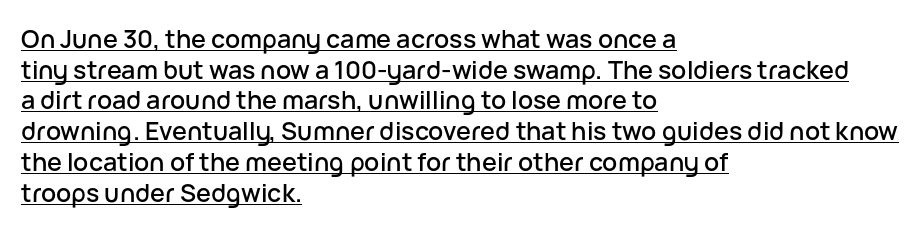
{"italic": "no", "underline": "yes", "align": "left", "line_spacing_ratio": 1.23, "letter_spacing": "normal", "letter_spacing_em": 0.0, "glyph_px": 25}
